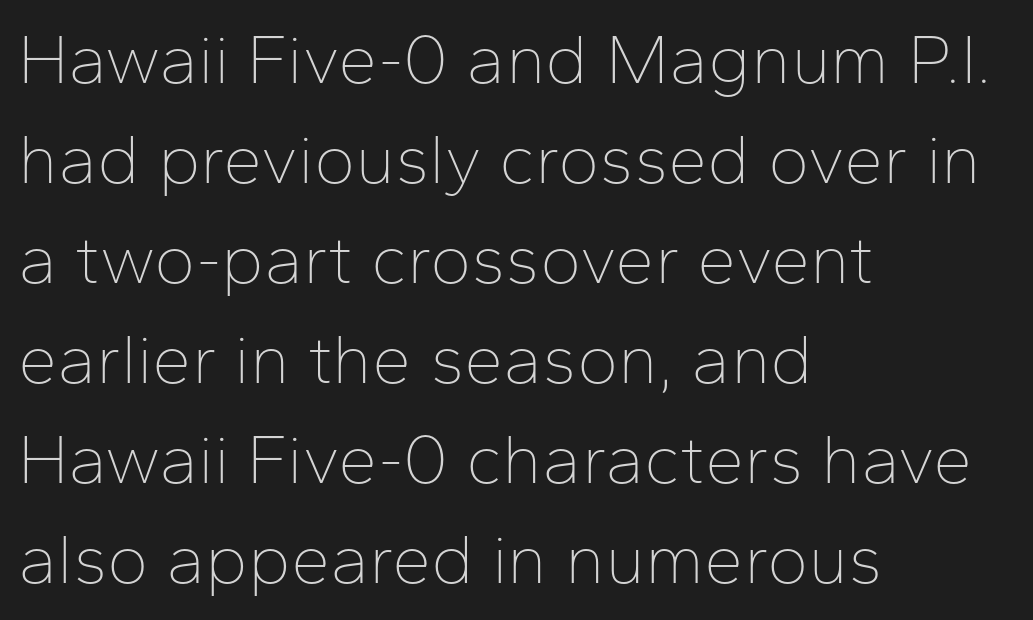
A typesetter would call this zero additional tracking. The paragraph shown leans on its left margin. The gap between lines stays unmarked. Proportional: the letters do not fall into vertical columns. Notice how the stems are strictly vertical — no italics here. Stems here are at most as thick as an everyday book face.
